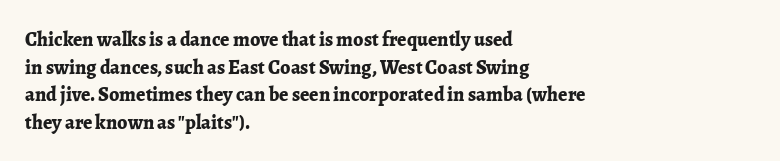
{"italic": "no", "bold": "yes", "underline": "no", "align": "left", "line_spacing": "normal", "line_spacing_ratio": 1.38, "letter_spacing": "normal", "letter_spacing_em": 0.0, "glyph_px": 20}
